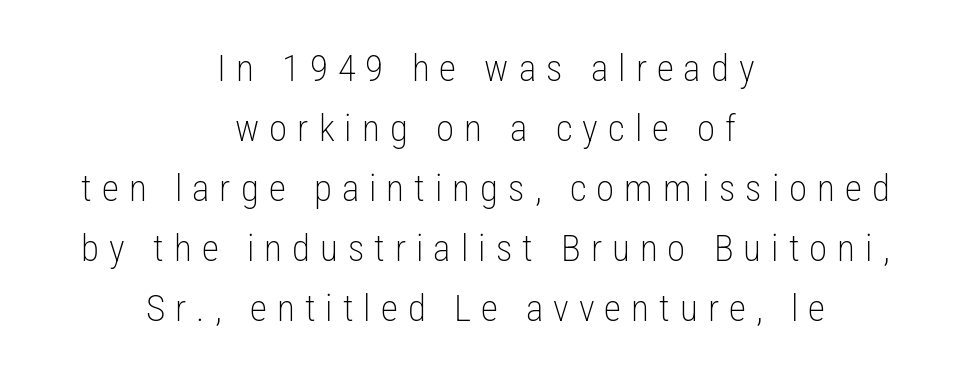
Q: Is the text bold? A: No.
Q: Is the text italic (slanted)? A: No, it is upright.
Q: Is the typeface a serif or a sans-serif typeface? A: Sans-serif.
Q: Is the text underlined? A: No.
Q: How is the paragraph aligned? A: Centered.
Q: Is the spacing between letters normal or unusually wide? A: Unusually wide.
Q: Is the spacing between lines tight, normal or loose? A: Normal.
Q: Width (condensed, normal, or wide)? A: Condensed.
Q: Stroke contrast? A: Low.
Q: x-height? A: Medium.
Q: Monospaced? A: No.
